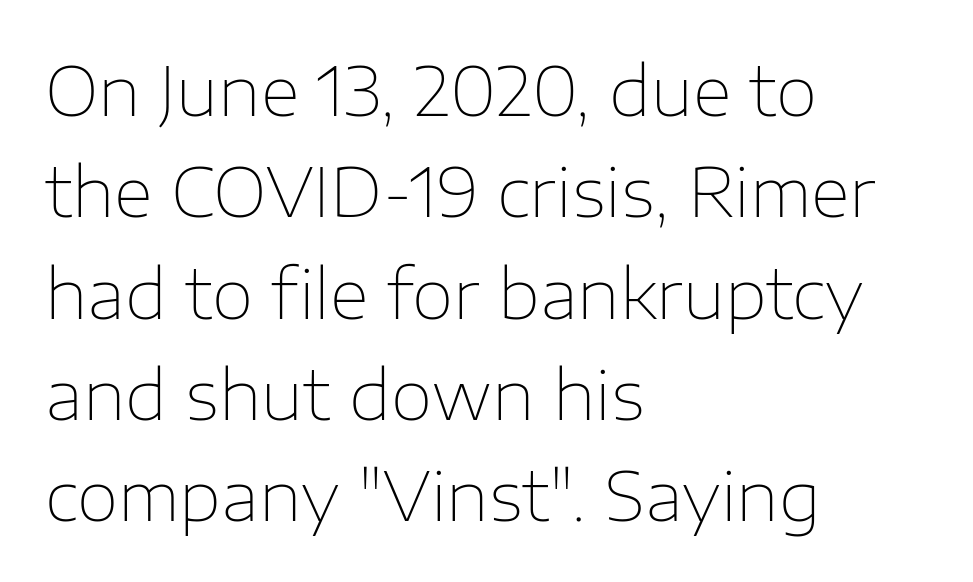
The image shows 68 px thin sans-serif type, upright; set left-aligned, normal line spacing (1.49x), normal letter spacing, not underlined; low stroke contrast and a medium x-height.
